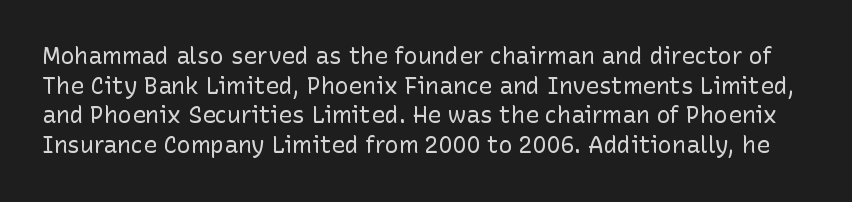
Q: Is the text bold? A: No.
Q: Is the text italic (slanted)? A: No, it is upright.
Q: Is the text underlined? A: No.
Q: Is the spacing between letters normal or unusually wide? A: Normal.
Q: Is the spacing between lines tight, normal or loose? A: Normal.
